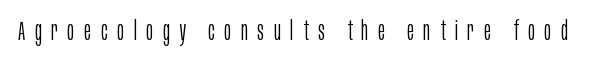
Q: Is the text bold? A: No.
Q: Is the text italic (slanted)? A: No, it is upright.
Q: Is the text underlined? A: No.
Q: Is the spacing between letters normal or unusually wide? A: Unusually wide.
